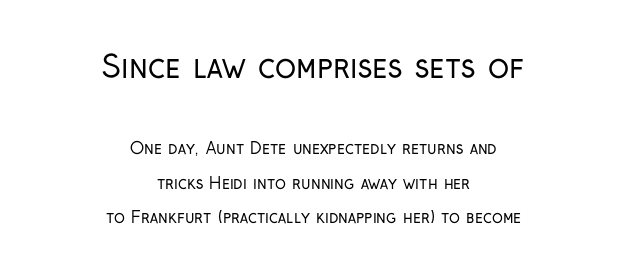
Q: Is the text bold? A: No.
Q: Is the text italic (slanted)? A: No, it is upright.
Q: Is the typeface a serif or a sans-serif typeface? A: Sans-serif.
Q: Is the text underlined? A: No.
Q: How is the paragraph aligned? A: Centered.
Q: Is the spacing between letters normal or unusually wide? A: Normal.
Q: Is the spacing between lines tight, normal or loose? A: Loose.
Q: Which block of text is set in a larger size, the first (top) or the second (bottom)? A: The first (top) one.
Q: Width (condensed, normal, or wide)? A: Condensed.
Q: Stroke contrast? A: Low.
Q: x-height? A: Medium.
Q: Monospaced? A: No.
